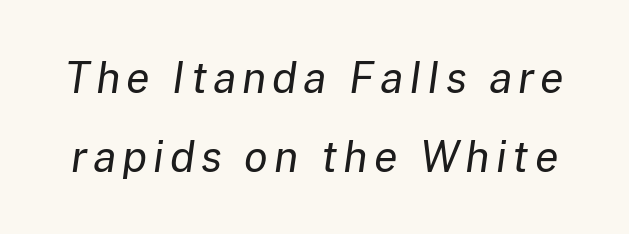
No extra ink here — the face is not bold. Is this a fixed-width face? No — the glyphs have proportional, varying widths. A bare baseline throughout the passage. If you drew a line through each stem, it would be angled.
